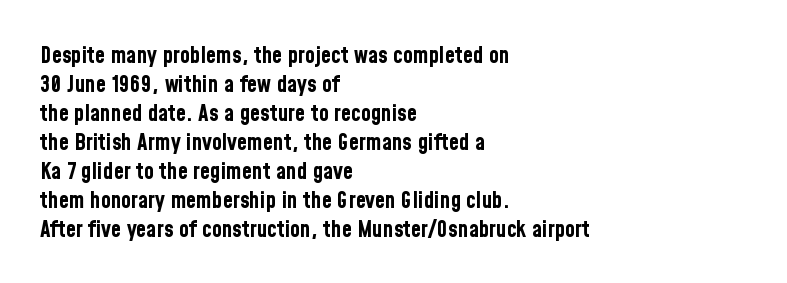
{"italic": "no", "bold": "yes", "underline": "no", "align": "left", "line_spacing": "normal", "line_spacing_ratio": 1.26, "letter_spacing": "normal", "letter_spacing_em": 0.0, "glyph_px": 23}
